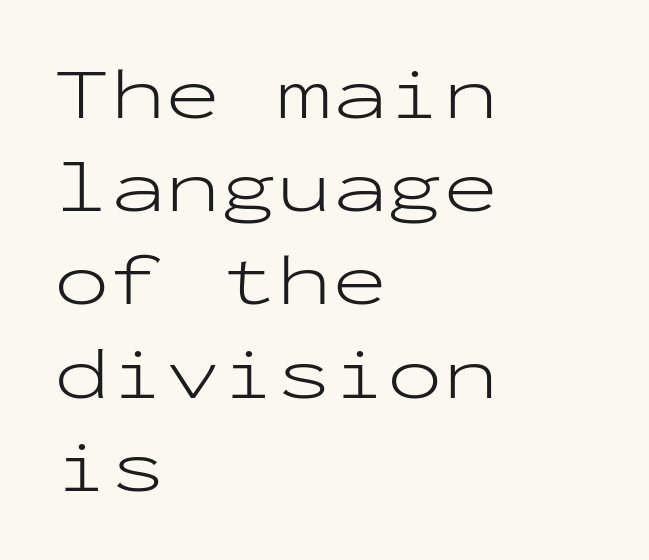
Q: Is the text bold? A: No.
Q: Is the text italic (slanted)? A: No, it is upright.
Q: Is the typeface a serif or a sans-serif typeface? A: Sans-serif.
Q: Is the text underlined? A: No.
Q: How is the paragraph aligned? A: Left-aligned.
Q: Is the spacing between letters normal or unusually wide? A: Normal.
Q: Is the spacing between lines tight, normal or loose? A: Normal.
Q: Width (condensed, normal, or wide)? A: Wide.
Q: Stroke contrast? A: Low.
Q: x-height? A: Medium.
Q: Monospaced? A: Yes.
